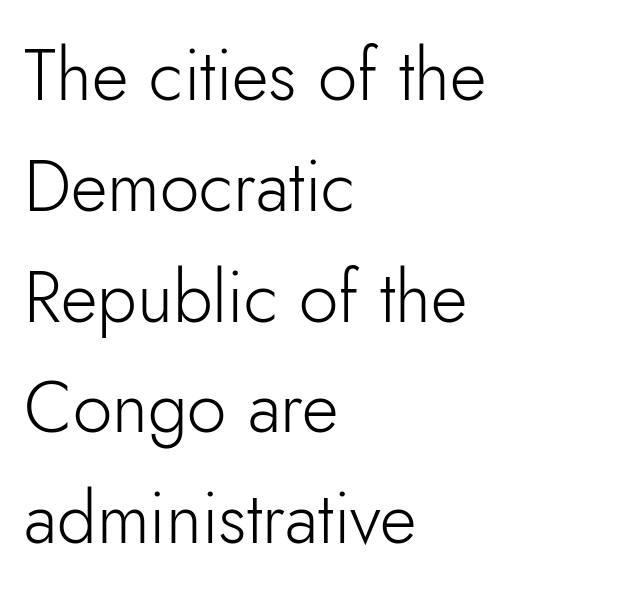
{"serif": "no", "italic": "no", "bold": "no", "weight": "light", "width": "normal", "stroke_contrast": "low", "x_height": "small", "monospaced": "no", "underline": "no", "align": "left", "line_spacing": "normal", "line_spacing_ratio": 1.56, "letter_spacing": "normal", "letter_spacing_em": 0.0, "glyph_px": 71}
